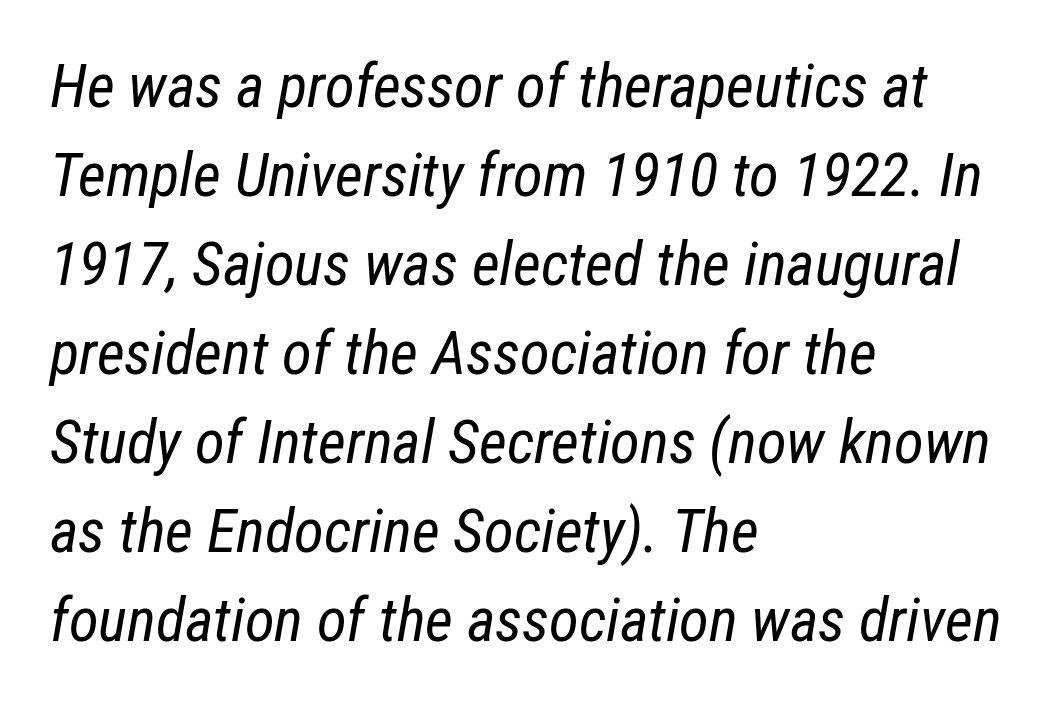
The passage shown leans; its letterforms are oblique. Horizontal alignment here is leftward, the default for most running prose. No extra tracking has been applied to these lines. These lines are rendered in a variable-pitch font.
